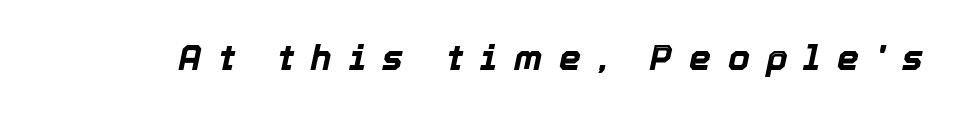
{"italic": "yes", "lean": "right", "slant_degrees": 12, "bold": "yes", "weight": "bold", "width": "normal", "x_height": "medium", "monospaced": "no", "underline": "no", "letter_spacing": "wide", "letter_spacing_em": 0.48, "glyph_px": 35}
